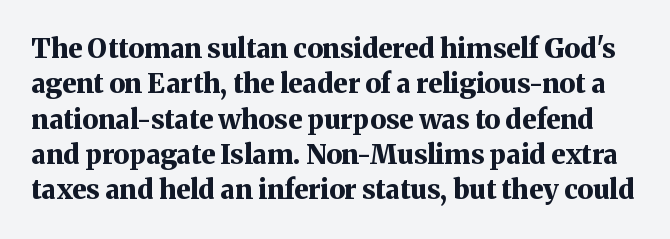
{"italic": "no", "bold": "yes", "underline": "no", "line_spacing": "normal", "line_spacing_ratio": 1.31, "letter_spacing": "normal", "letter_spacing_em": 0.0, "glyph_px": 27}
